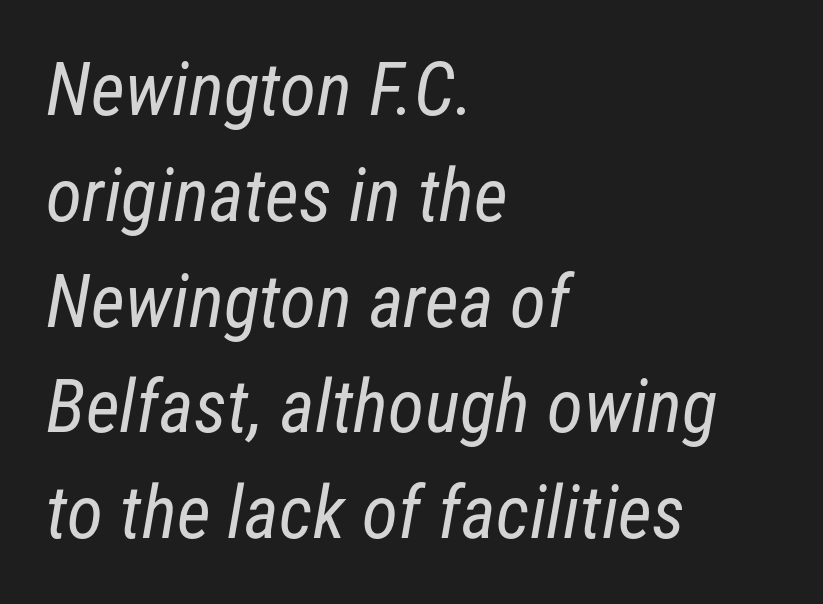
{"serif": "no", "bold": "no", "weight": "regular", "width": "condensed", "stroke_contrast": "low", "x_height": "medium", "monospaced": "no", "underline": "no", "align": "left", "line_spacing": "normal", "line_spacing_ratio": 1.43, "letter_spacing": "normal", "letter_spacing_em": 0.0, "glyph_px": 74}
